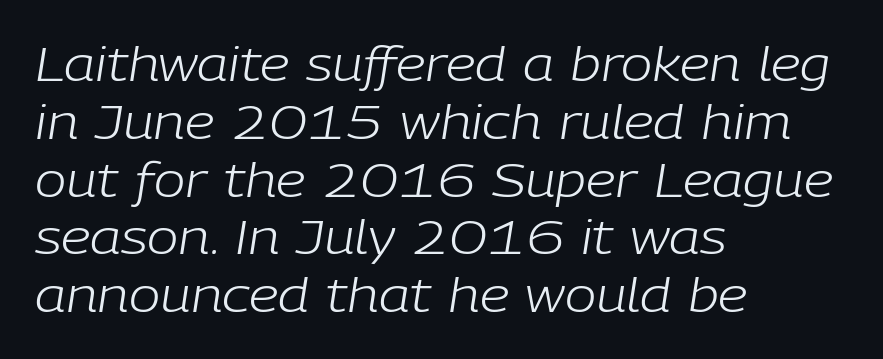
A light-to-regular cut is what we see here. Letters rest on an invisible, unmarked baseline. Slant detected: the letters are inclined. Teacher's note: observe the even left margin — that is flush-left alignment. These lines are rendered in a variable-pitch font. There is no visible air inserted between adjacent glyphs.
